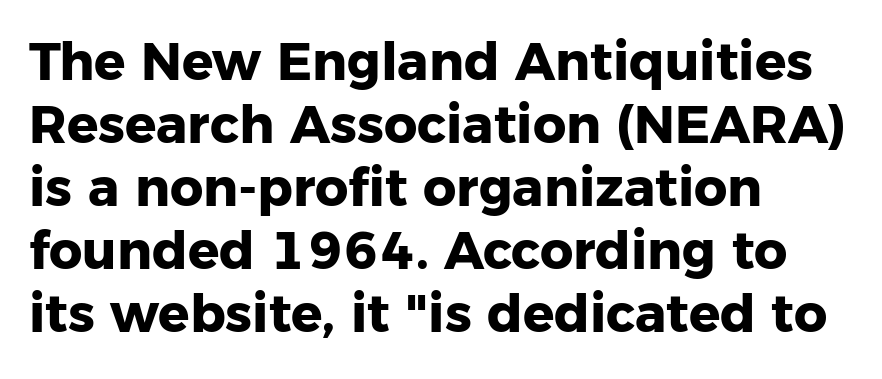
The image shows 52 px heavy sans-serif type, upright; set left-aligned, line spacing 1.21x, normal letter spacing, not underlined; low stroke contrast and a medium x-height.
